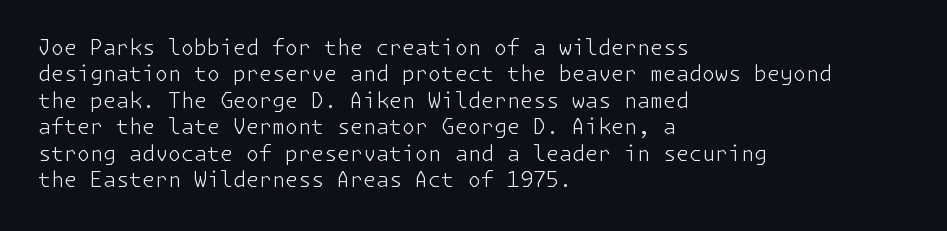
Q: Is the text bold? A: No.
Q: Is the text italic (slanted)? A: No, it is upright.
Q: Is the text underlined? A: No.
Q: How is the paragraph aligned? A: Left-aligned.
Q: Is the spacing between letters normal or unusually wide? A: Normal.
Q: Is the spacing between lines tight, normal or loose? A: Normal.
